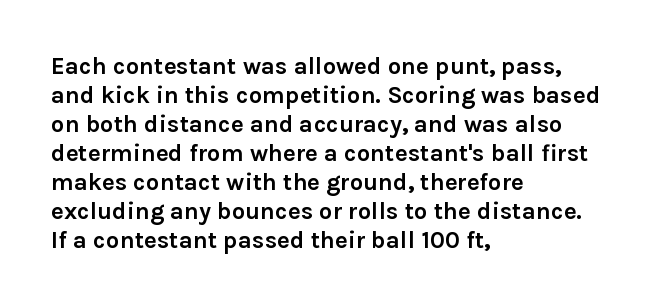
Bold? Absolutely — the strokes are thick and heavy. These lines are set flush left with a ragged right edge. Each row of text sits above clean, open space. There is no visible air inserted between adjacent glyphs. The type sits square on the baseline with zero lean.
